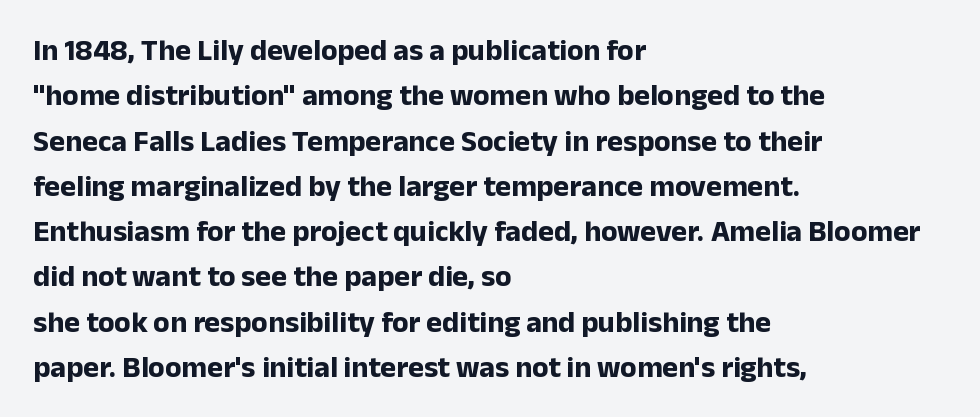
The image shows 30 px bold sans-serif type, upright; set left-aligned, normal line spacing (1.51x), normal letter spacing, not underlined; low stroke contrast and a medium x-height.
